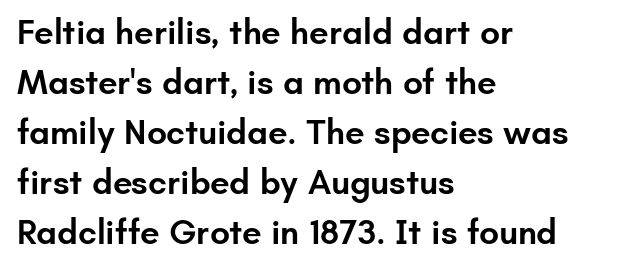
Left-aligned paragraph, ragged on the right. The letters stand upright; this is a roman face. Each letter keeps its own natural width here, so spacing adapts to shape. The area under the type is left untouched. Summary of weight: moderately heavy, a semibold. Students, observe: this is what conventionally led text looks like.
